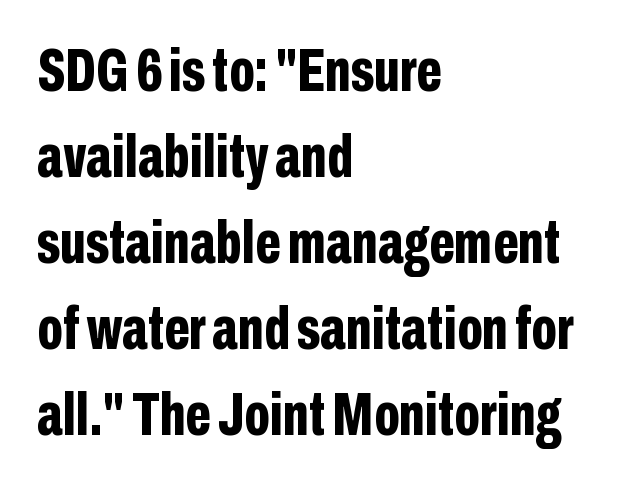
I'd describe the lettering as bold — thick and assertive. Line spacing here is normal. Glance below the letters and you will spot only blank space. Is this a fixed-width face? No — the glyphs have proportional, varying widths. The letters stand straight up with perfectly vertical stems.
